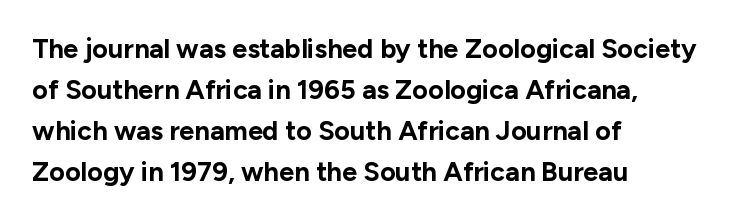
Line beginnings align vertically; line endings do not. Between one letter and the next there's only the usual sliver of space. Notice how descenders clear the ascenders below comfortably — that's standard leading. Does the lettering tilt? It doesn't — this is upright. Letters rest on an invisible, unmarked baseline.
